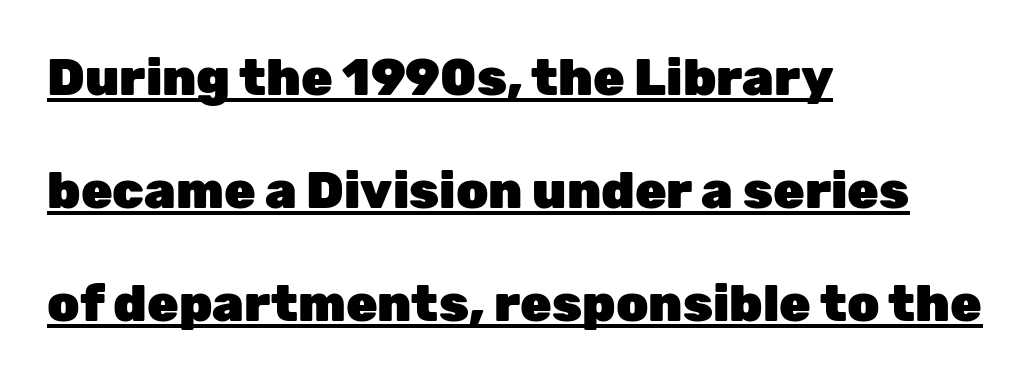
Like a heading marked for emphasis, these lines bear an underscore. In terms of letterform style, serifs are entirely absent. A typesetter would call this proportional, since set widths differ per character. Does the copy run flush right? No — it runs flush left. Typesetter's note: full bold, strokes at maximum text heaviness. Inter-character spacing is left at the font's built-in metrics.
